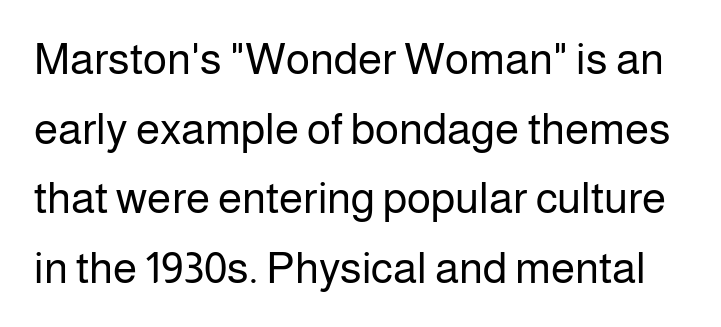
The image shows 44 px regular-weight sans-serif type, upright; set normal line spacing (1.58x), normal letter spacing, not underlined; low stroke contrast and a medium x-height.
